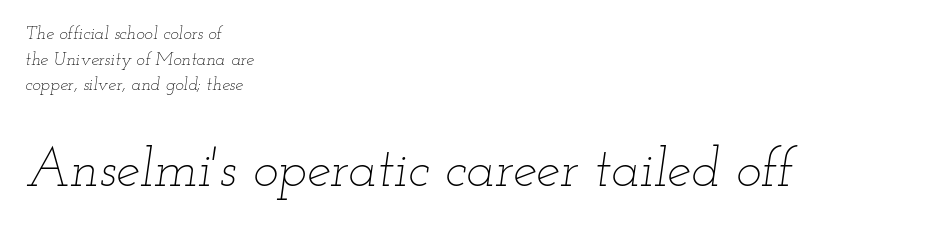
{"italic": "yes", "lean": "right", "slant_degrees": 12, "bold": "no", "weight": "thin", "width": "wide", "stroke_contrast": "low", "x_height": "small", "monospaced": "no", "underline": "no", "align": "left", "line_spacing": "normal", "line_spacing_ratio": 1.42, "letter_spacing": "normal", "letter_spacing_em": 0.0, "larger_block": "second", "size_ratio": 3.0, "glyph_px": 54}
